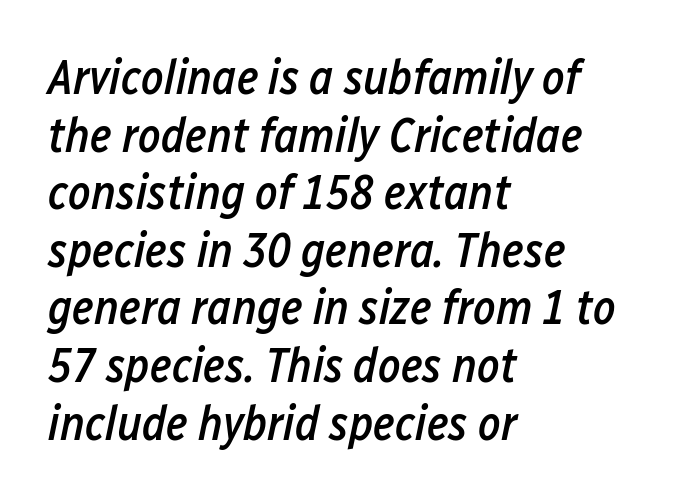
The image shows 48 px semibold, condensed type, italic (leaning right); set left-aligned, line spacing 1.2x, normal letter spacing, not underlined; low stroke contrast and a medium x-height.
